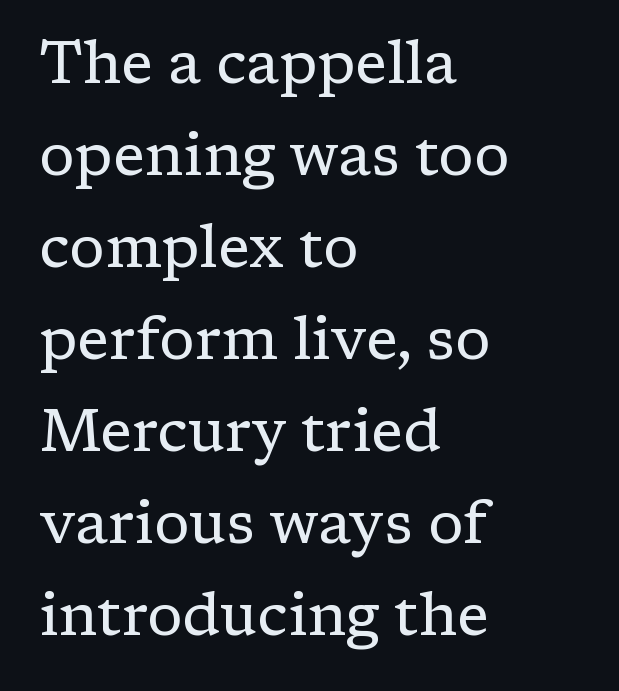
Weight: regular or lighter. The horizontal fit of the characters is conventional and even. Evenly set lines give the paragraph a standard silhouette. The characters display serif detailing at their extremities.
